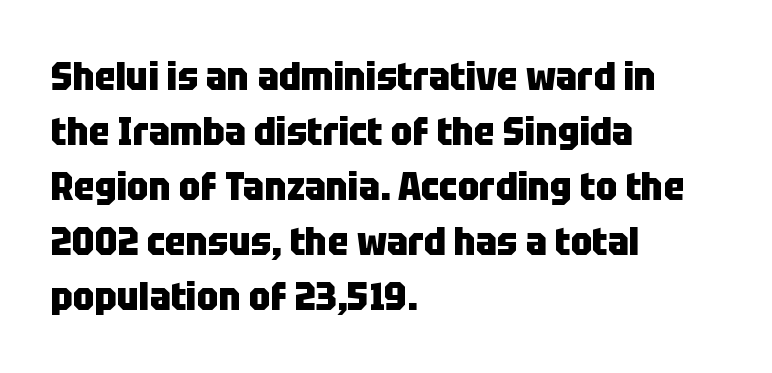
The image shows 39 px heavy, condensed sans-serif type, upright; set left-aligned, normal line spacing (1.41x), normal letter spacing, not underlined; low stroke contrast and a large x-height.
